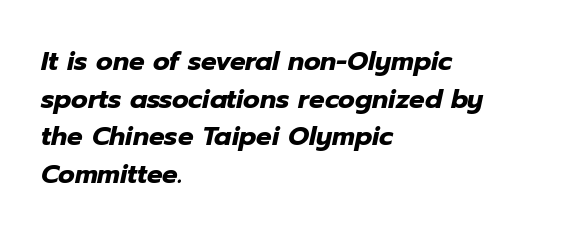
{"italic": "yes", "lean": "right", "slant_degrees": 12, "bold": "yes", "underline": "no", "align": "left", "line_spacing": "normal", "line_spacing_ratio": 1.45, "letter_spacing": "normal", "letter_spacing_em": 0.0, "glyph_px": 26}
